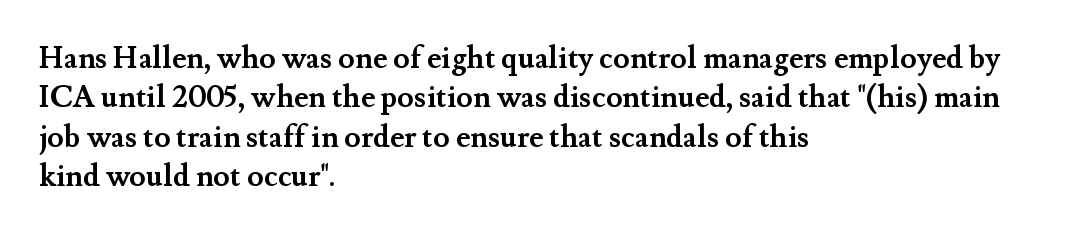
The image shows 30 px semibold serif type, upright; set left-aligned, normal line spacing (1.31x), normal letter spacing, not underlined; medium stroke contrast and a small x-height.
